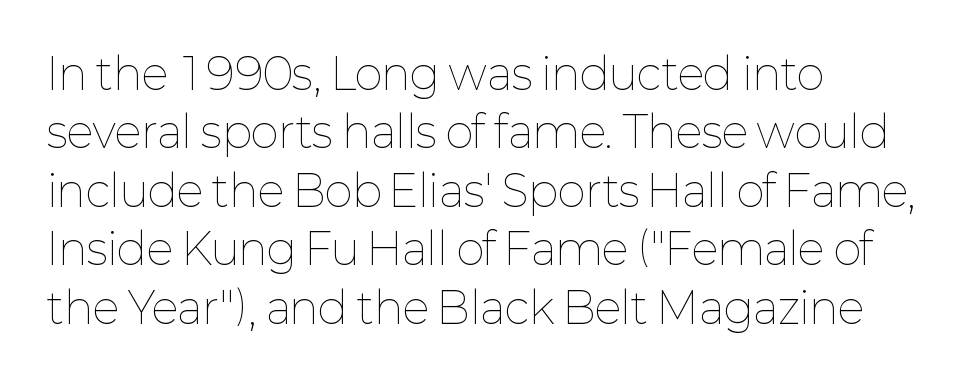
Q: Is the text bold? A: No.
Q: Is the text italic (slanted)? A: No, it is upright.
Q: Is the text underlined? A: No.
Q: How is the paragraph aligned? A: Left-aligned.
Q: Is the spacing between letters normal or unusually wide? A: Normal.
Q: Is the spacing between lines tight, normal or loose? A: Normal.
Q: Width (condensed, normal, or wide)? A: Normal.
Q: Stroke contrast? A: Low.
Q: x-height? A: Medium.
Q: Monospaced? A: No.
